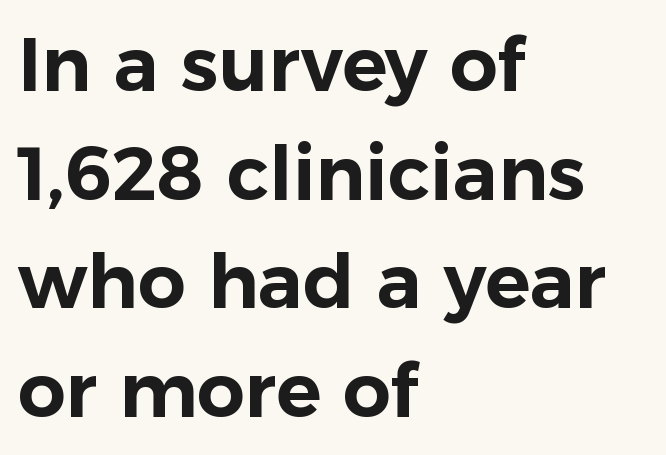
Short note: letters normally spaced. Varying glyph widths throughout — classic text-font behaviour. Where is the straight margin? On the left. The line-height multiplier appears to be the usual default. The passage shown is typeset with a sans-serif family. Type without underlining.
